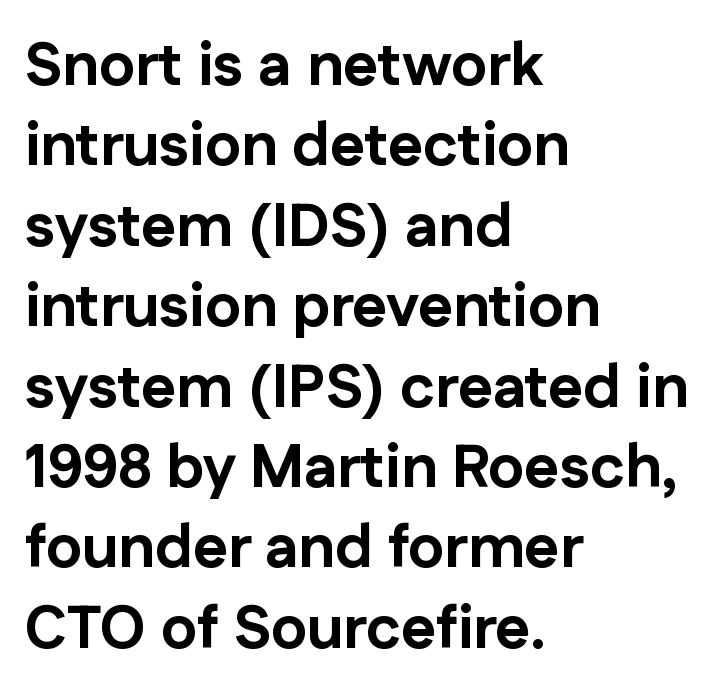
{"serif": "no", "italic": "no", "bold": "yes", "weight": "bold", "width": "normal", "stroke_contrast": "low", "x_height": "medium", "monospaced": "no", "underline": "no", "align": "left", "line_spacing": "normal", "line_spacing_ratio": 1.34, "letter_spacing": "normal", "letter_spacing_em": 0.0, "glyph_px": 60}
